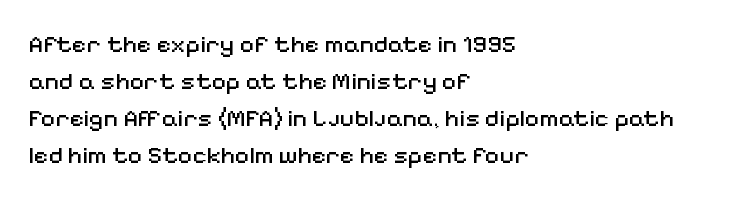
The image shows 25 px text type, upright; set left-aligned, normal line spacing (1.48x), normal letter spacing, not underlined.
